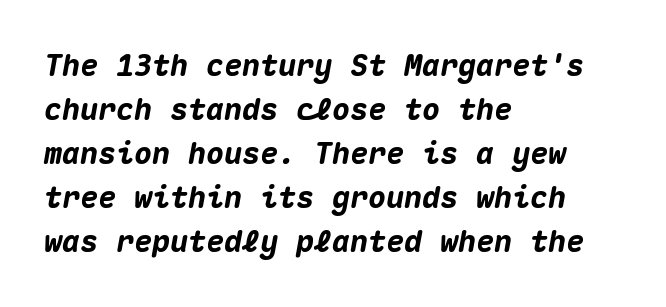
What stands out about the letter spacing? Nothing — it is the standard amount. Every letter is thick-stroked: bold, no question. The lettering tilts uniformly, giving the passage an italic look. Successive baselines arrive at the customary interval. Check the space under the baseline: it is left empty.
